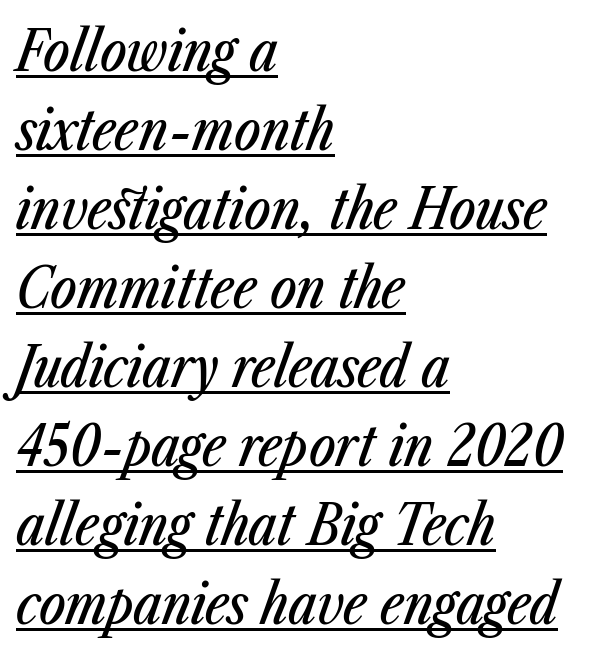
A student would call this left alignment; a typographer would say flush left, rag right. The rendering uses natural spacing where letterforms have individual widths. Interline gaps are of average width in this sample. A baseline rule has been typeset under these characters.
